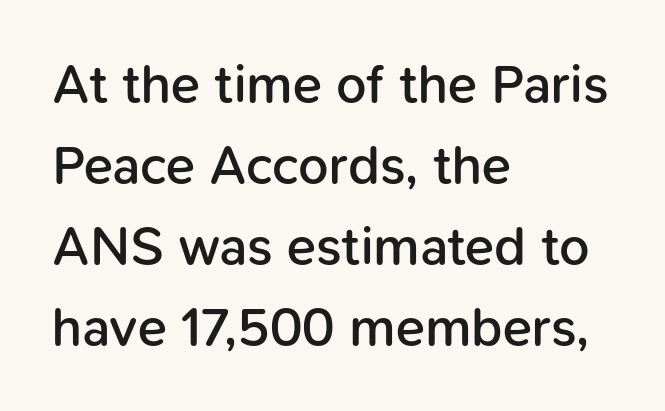
{"serif": "no", "italic": "no", "bold": "semi", "weight": "semibold", "width": "normal", "stroke_contrast": "low", "x_height": "medium", "monospaced": "no", "underline": "no", "align": "left", "line_spacing": "normal", "line_spacing_ratio": 1.5, "letter_spacing": "normal", "letter_spacing_em": 0.0, "glyph_px": 54}
